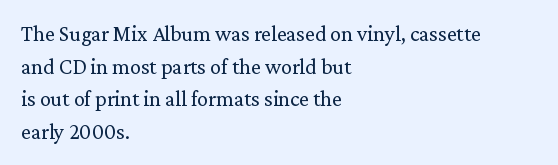
{"italic": "no", "bold": "no", "underline": "no", "align": "left", "line_spacing": "normal", "line_spacing_ratio": 1.48, "letter_spacing": "normal", "letter_spacing_em": 0.0, "glyph_px": 22}
